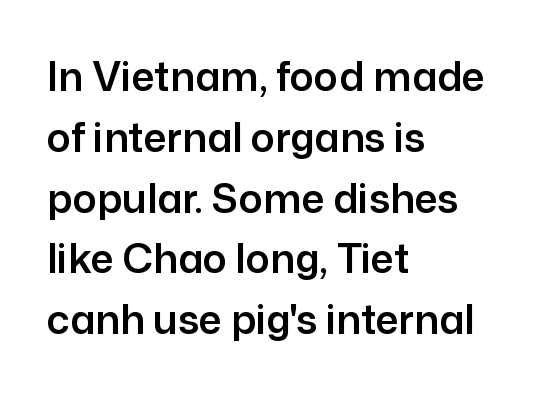
Q: Is the text italic (slanted)? A: No, it is upright.
Q: Is the typeface a serif or a sans-serif typeface? A: Sans-serif.
Q: Is the text underlined? A: No.
Q: How is the paragraph aligned? A: Left-aligned.
Q: Is the spacing between letters normal or unusually wide? A: Normal.
Q: Is the spacing between lines tight, normal or loose? A: Normal.
Q: Width (condensed, normal, or wide)? A: Normal.
Q: Stroke contrast? A: Low.
Q: x-height? A: Medium.
Q: Monospaced? A: No.
